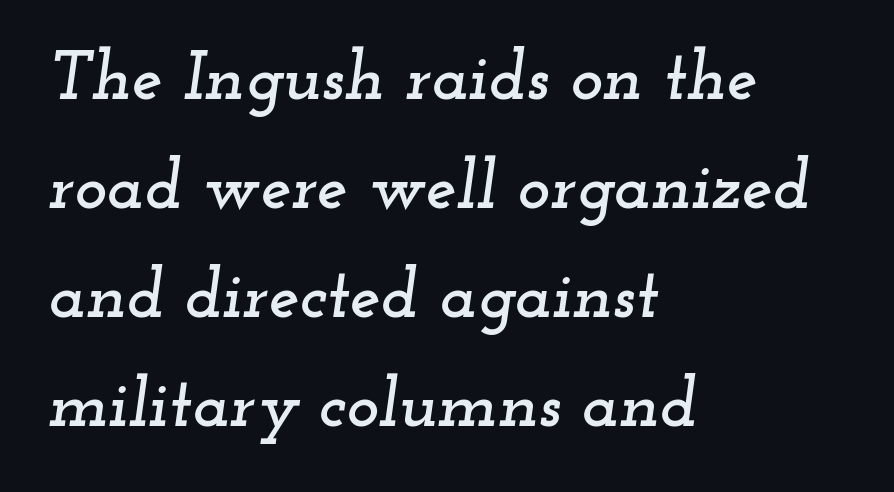
The image shows 69 px wide serif type, italic (leaning right); set left-aligned, normal line spacing (1.58x), normal letter spacing, not underlined; low stroke contrast and a small x-height.
